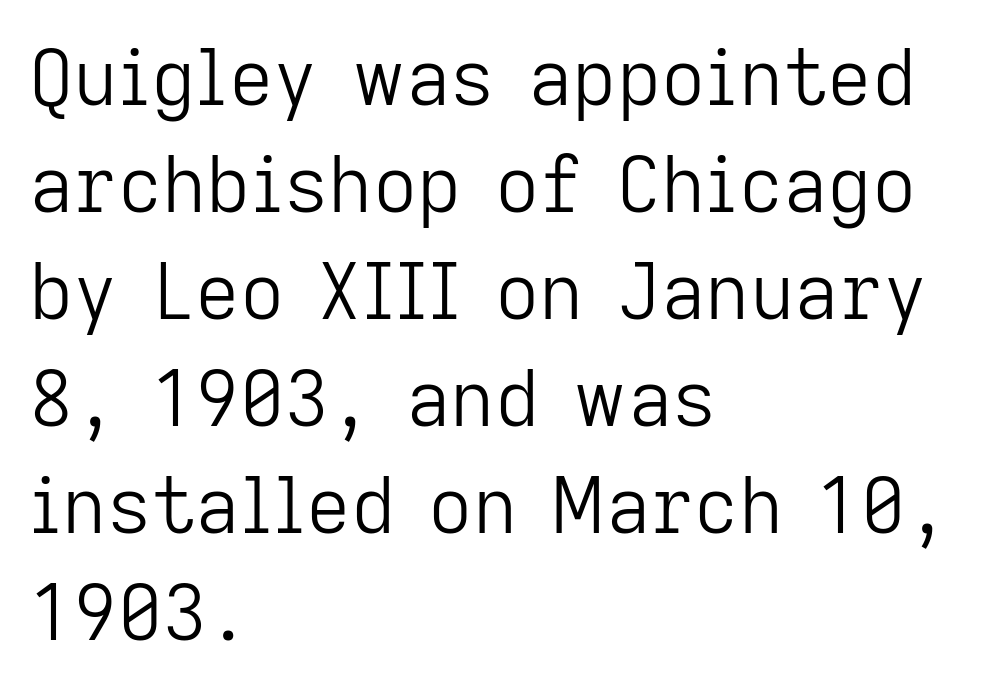
Q: Is the text bold? A: No.
Q: Is the text italic (slanted)? A: No, it is upright.
Q: Is the typeface a serif or a sans-serif typeface? A: Sans-serif.
Q: Is the text underlined? A: No.
Q: How is the paragraph aligned? A: Left-aligned.
Q: Is the spacing between letters normal or unusually wide? A: Normal.
Q: Is the spacing between lines tight, normal or loose? A: Normal.
Q: Width (condensed, normal, or wide)? A: Normal.
Q: Stroke contrast? A: Low.
Q: x-height? A: Medium.
Q: Monospaced? A: No.
